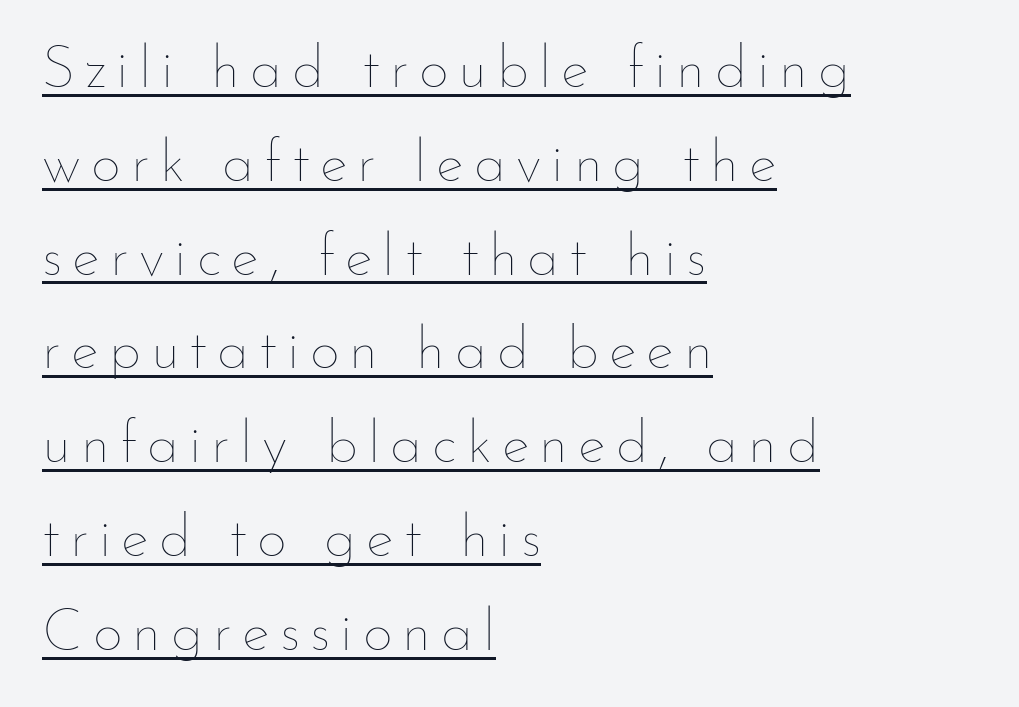
Summary of vertical rhythm: regular, with standard interline spacing. The specimen reads as upright at a glance. The cut favours lightness, reaching ordinary text weight at its darkest. Each letter keeps its own natural width here, so spacing adapts to shape.
